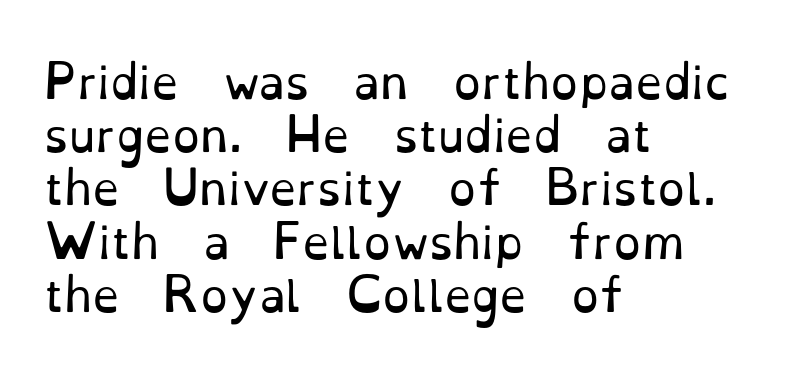
{"italic": "no", "bold": "no", "weight": "regular", "width": "normal", "stroke_contrast": "low", "x_height": "small", "monospaced": "no", "underline": "no", "align": "left", "line_spacing_ratio": 1.21, "letter_spacing": "normal", "letter_spacing_em": 0.0, "glyph_px": 44}
